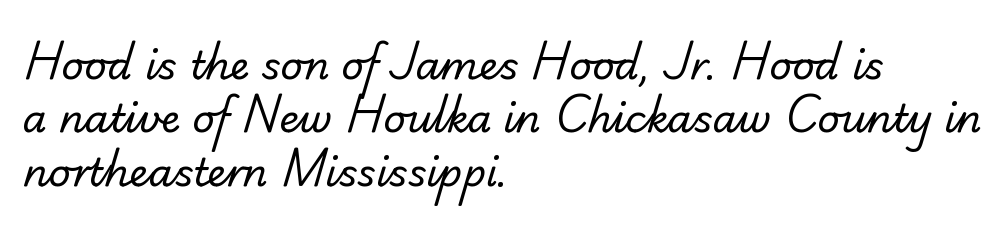
A light-to-regular cut is what we see here. You could not count columns in this text — the font is proportionally spaced. Unlike a traditional serif, this face leaves its strokes unadorned. A normal amount of white space separates one row of letters from the next. Inter-character spacing is left at the font's built-in metrics. A classic flush-left, rag-right setting is used for this passage.
